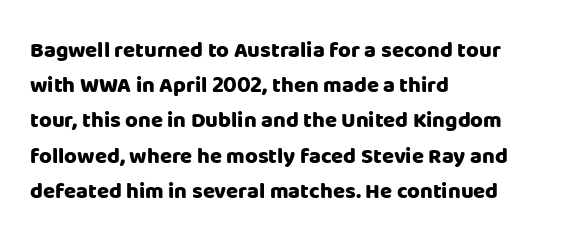
Q: Is the text bold? A: Yes.
Q: Is the text italic (slanted)? A: No, it is upright.
Q: Is the text underlined? A: No.
Q: How is the paragraph aligned? A: Left-aligned.
Q: Is the spacing between letters normal or unusually wide? A: Normal.
Q: Is the spacing between lines tight, normal or loose? A: Normal.
